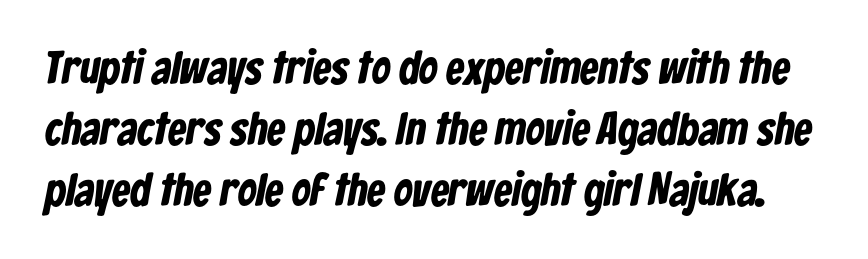
Q: Is the text bold? A: Yes.
Q: Is the typeface a serif or a sans-serif typeface? A: Sans-serif.
Q: Is the text underlined? A: No.
Q: Is the spacing between letters normal or unusually wide? A: Normal.
Q: Is the spacing between lines tight, normal or loose? A: Normal.
Q: Width (condensed, normal, or wide)? A: Condensed.
Q: Stroke contrast? A: Low.
Q: x-height? A: Medium.
Q: Monospaced? A: No.
